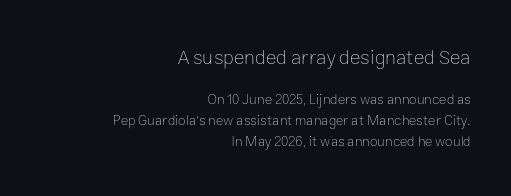
Q: Is the text bold? A: No.
Q: Is the text italic (slanted)? A: No, it is upright.
Q: Is the text underlined? A: No.
Q: How is the paragraph aligned? A: Right-aligned.
Q: Is the spacing between letters normal or unusually wide? A: Normal.
Q: Is the spacing between lines tight, normal or loose? A: Normal.
Q: Which block of text is set in a larger size, the first (top) or the second (bottom)? A: The first (top) one.
